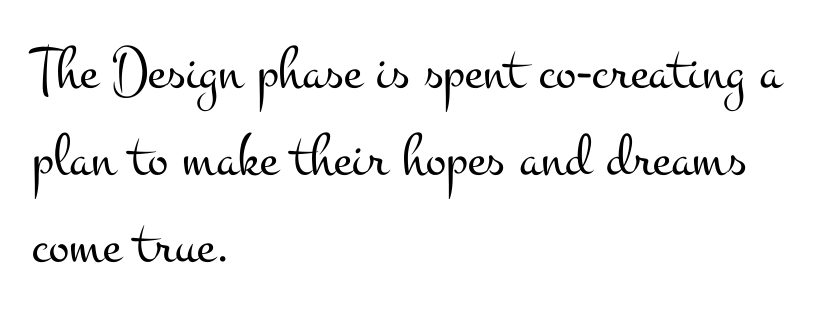
Q: Is the text bold? A: No.
Q: Is the text italic (slanted)? A: Yes.
Q: Is the text underlined? A: No.
Q: How is the paragraph aligned? A: Left-aligned.
Q: Is the spacing between letters normal or unusually wide? A: Normal.
Q: Is the spacing between lines tight, normal or loose? A: Normal.
Q: Width (condensed, normal, or wide)? A: Wide.
Q: Stroke contrast? A: Medium.
Q: x-height? A: Small.
Q: Monospaced? A: No.
